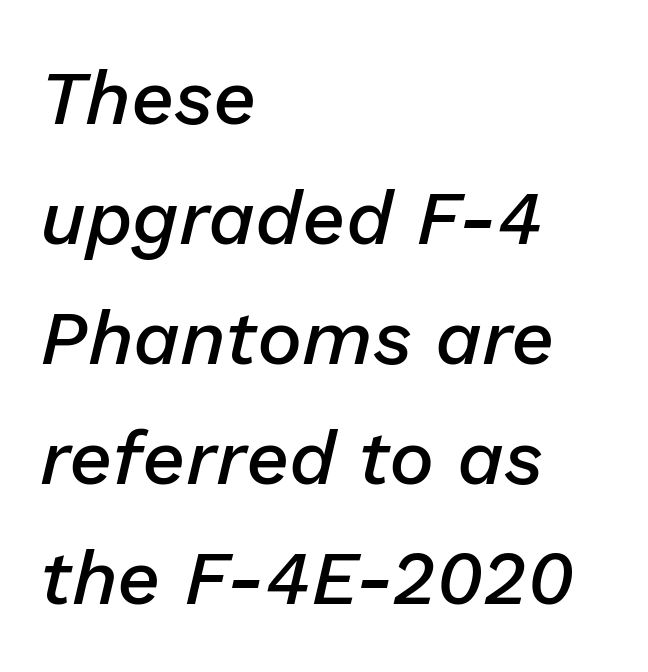
{"italic": "yes", "lean": "right", "slant_degrees": 13, "bold": "semi", "weight": "semibold", "width": "normal", "stroke_contrast": "low", "x_height": "medium", "monospaced": "no", "underline": "no", "align": "left", "line_spacing": "normal", "line_spacing_ratio": 1.58, "letter_spacing": "normal", "letter_spacing_em": 0.0, "glyph_px": 76}
